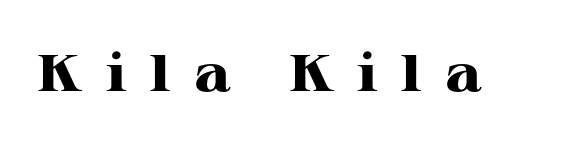
Q: Is the text bold? A: Yes.
Q: Is the text italic (slanted)? A: No, it is upright.
Q: Is the typeface a serif or a sans-serif typeface? A: Serif.
Q: Is the text underlined? A: No.
Q: Is the spacing between letters normal or unusually wide? A: Unusually wide.
Q: Width (condensed, normal, or wide)? A: Wide.
Q: Stroke contrast? A: High.
Q: x-height? A: Medium.
Q: Monospaced? A: No.
